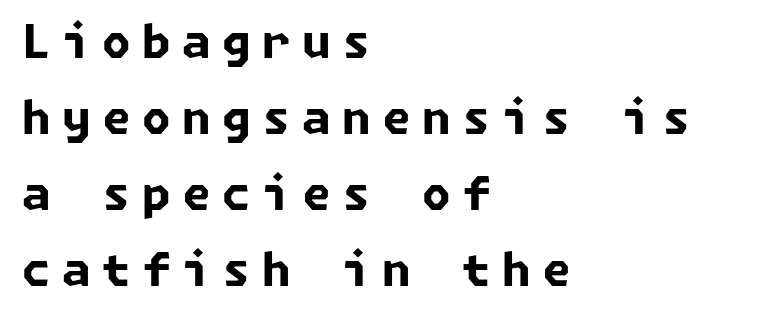
{"serif": "no", "bold": "yes", "weight": "bold", "width": "normal", "stroke_contrast": "low", "x_height": "medium", "underline": "no", "align": "left", "line_spacing": "normal", "line_spacing_ratio": 1.65, "letter_spacing": "wide", "letter_spacing_em": 0.25, "glyph_px": 46}
